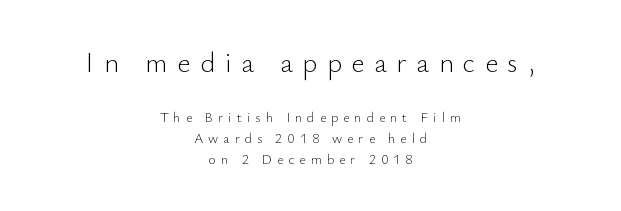
{"serif": "no", "italic": "no", "bold": "no", "weight": "light", "width": "normal", "stroke_contrast": "low", "x_height": "small", "monospaced": "no", "underline": "no", "align": "center", "line_spacing": "normal", "line_spacing_ratio": 1.51, "letter_spacing": "wide", "letter_spacing_em": 0.35, "larger_block": "first", "size_ratio": 2.0, "glyph_px": 28}
